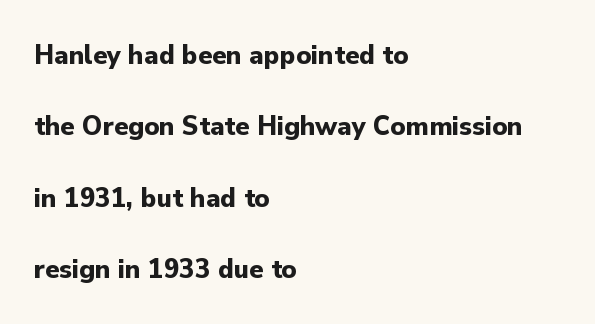
Q: Is the text bold? A: Yes.
Q: Is the text italic (slanted)? A: No, it is upright.
Q: Is the typeface a serif or a sans-serif typeface? A: Sans-serif.
Q: Is the text underlined? A: No.
Q: How is the paragraph aligned? A: Left-aligned.
Q: Is the spacing between letters normal or unusually wide? A: Normal.
Q: Is the spacing between lines tight, normal or loose? A: Loose.
Q: Width (condensed, normal, or wide)? A: Normal.
Q: Stroke contrast? A: Low.
Q: x-height? A: Small.
Q: Monospaced? A: No.
